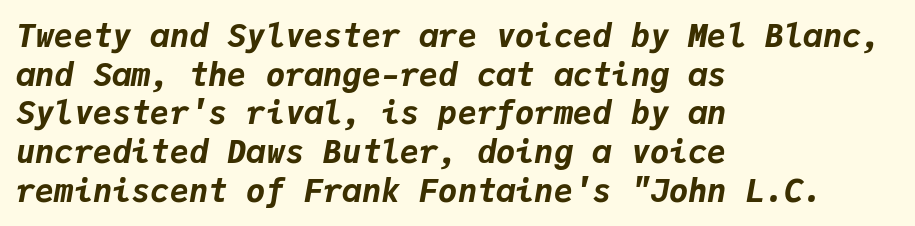
Q: Is the text bold? A: Yes.
Q: Is the text italic (slanted)? A: Yes, it leans right by about 9 degrees.
Q: Is the text underlined? A: No.
Q: How is the paragraph aligned? A: Left-aligned.
Q: Is the spacing between letters normal or unusually wide? A: Normal.
Q: Width (condensed, normal, or wide)? A: Normal.
Q: Stroke contrast? A: Low.
Q: x-height? A: Medium.
Q: Monospaced? A: Yes.
